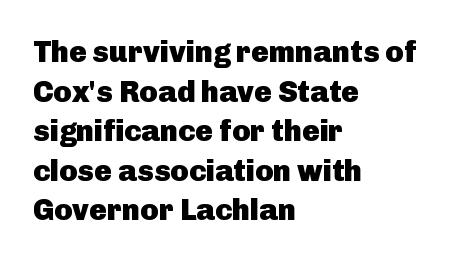
The image shows 30 px heavy sans-serif type, upright; set left-aligned, normal line spacing (1.32x), normal letter spacing, not underlined; low stroke contrast and a medium x-height.
